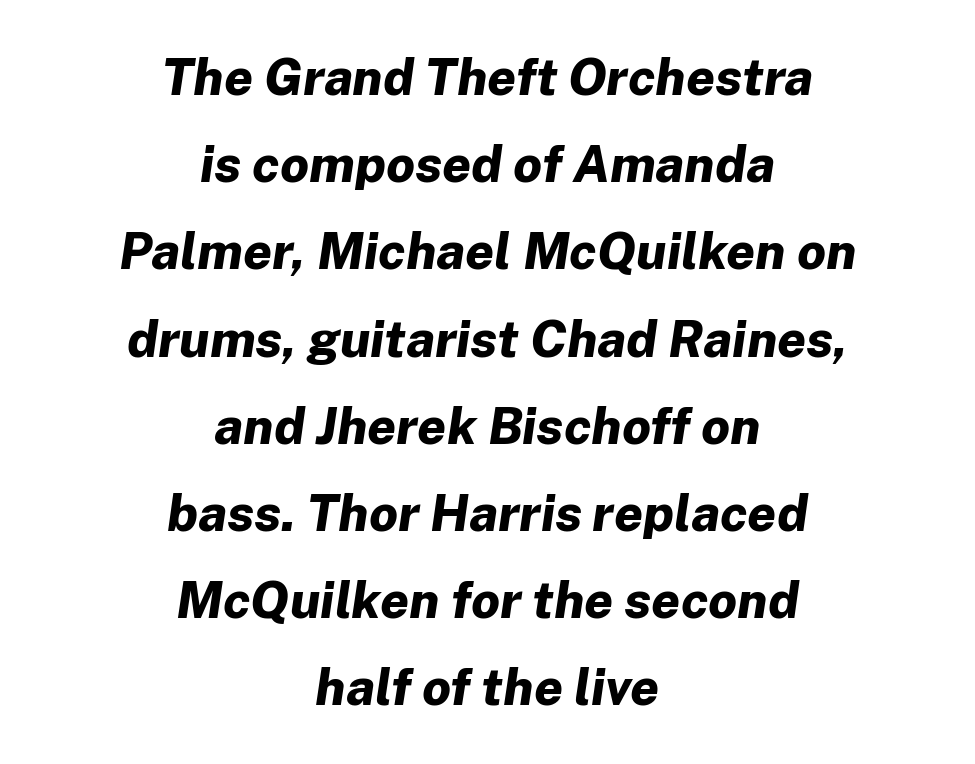
Q: Is the text bold? A: Yes.
Q: Is the text italic (slanted)? A: Yes, it leans right by about 8 degrees.
Q: Is the text underlined? A: No.
Q: How is the paragraph aligned? A: Centered.
Q: Is the spacing between letters normal or unusually wide? A: Normal.
Q: Width (condensed, normal, or wide)? A: Normal.
Q: Stroke contrast? A: Low.
Q: x-height? A: Medium.
Q: Monospaced? A: No.
